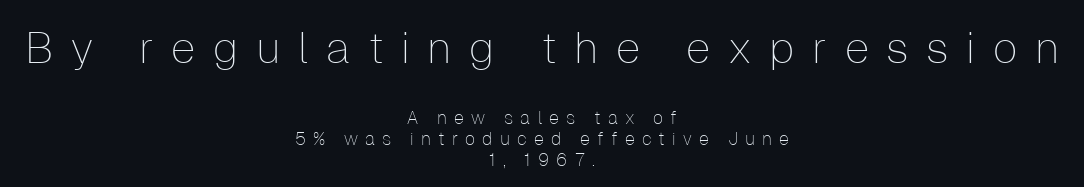
The image shows 44 px thin sans-serif type, upright; set centered, line spacing 1.17x, unusually wide letter spacing (+0.4 em), not underlined; the first (top) block is 2.44x larger; low stroke contrast and a medium x-height.
